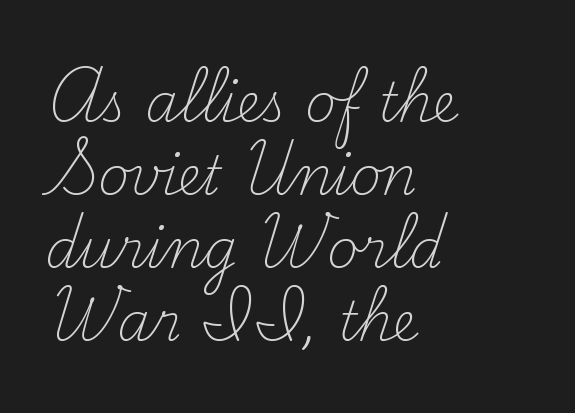
Q: Is the text bold? A: No.
Q: Is the text italic (slanted)? A: Yes.
Q: Is the text underlined? A: No.
Q: How is the paragraph aligned? A: Left-aligned.
Q: Is the spacing between letters normal or unusually wide? A: Normal.
Q: Is the spacing between lines tight, normal or loose? A: Normal.
Q: Width (condensed, normal, or wide)? A: Normal.
Q: Stroke contrast? A: Medium.
Q: x-height? A: Small.
Q: Monospaced? A: No.
